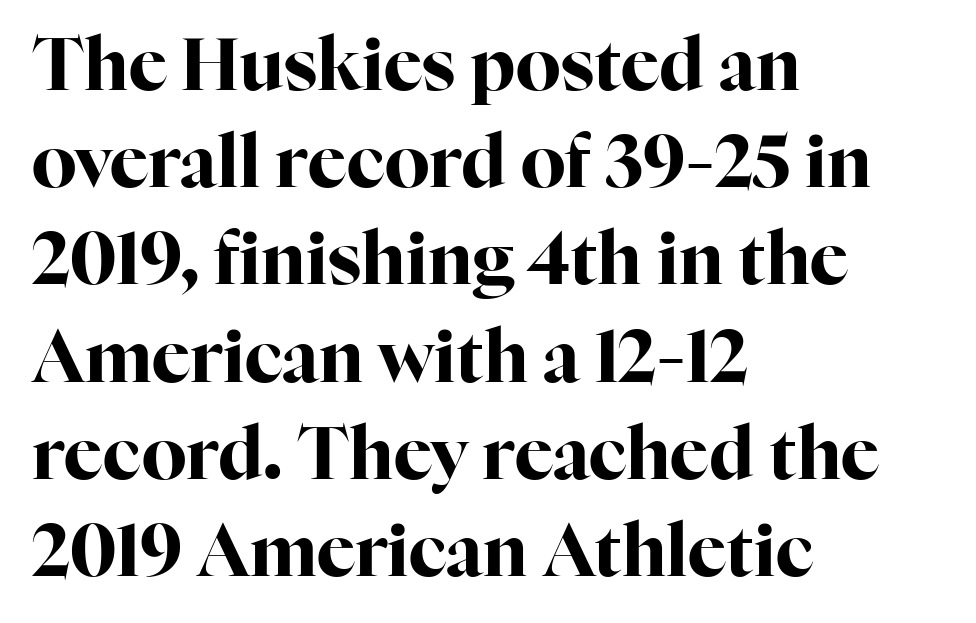
Q: Is the text bold? A: Yes.
Q: Is the text italic (slanted)? A: No, it is upright.
Q: Is the typeface a serif or a sans-serif typeface? A: Serif.
Q: Is the text underlined? A: No.
Q: How is the paragraph aligned? A: Left-aligned.
Q: Is the spacing between letters normal or unusually wide? A: Normal.
Q: Is the spacing between lines tight, normal or loose? A: Normal.
Q: Width (condensed, normal, or wide)? A: Normal.
Q: Stroke contrast? A: High.
Q: x-height? A: Medium.
Q: Monospaced? A: No.
